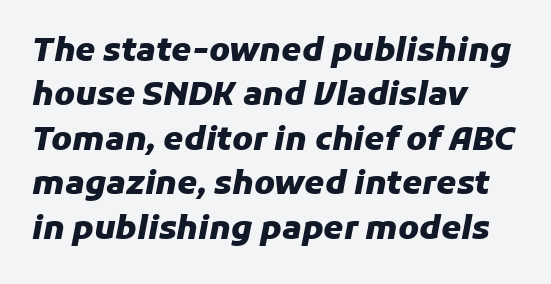
The face used here is rendered with its standard letterfit. This rendering uses left alignment, leaving the right contour irregular. Looks like regular typesetting: each glyph gets only the width it needs. Compared with typical paragraphs, the rows here are spaced about the same.
